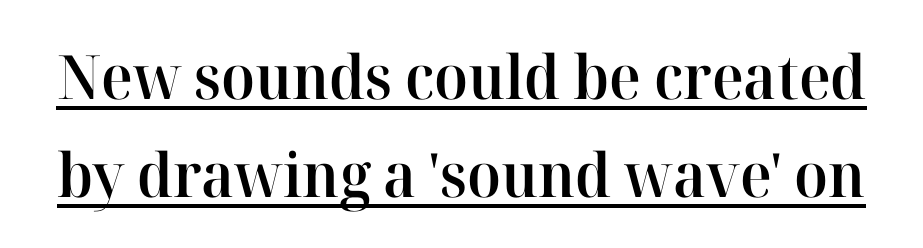
Q: Is the text bold? A: Semi-bold.
Q: Is the text italic (slanted)? A: No, it is upright.
Q: Is the typeface a serif or a sans-serif typeface? A: Serif.
Q: Is the text underlined? A: Yes.
Q: Is the spacing between letters normal or unusually wide? A: Normal.
Q: Is the spacing between lines tight, normal or loose? A: Normal.
Q: Width (condensed, normal, or wide)? A: Normal.
Q: Stroke contrast? A: High.
Q: x-height? A: Medium.
Q: Monospaced? A: No.
